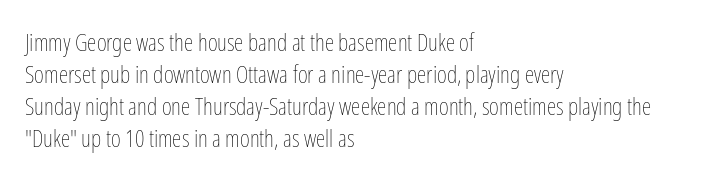
The strip under each line holds only bare page. You could call the tracking neutral — neither tight nor loose. Where is the straight margin? On the left. Upright lettering throughout. The weight tops out at a normal text grade.
